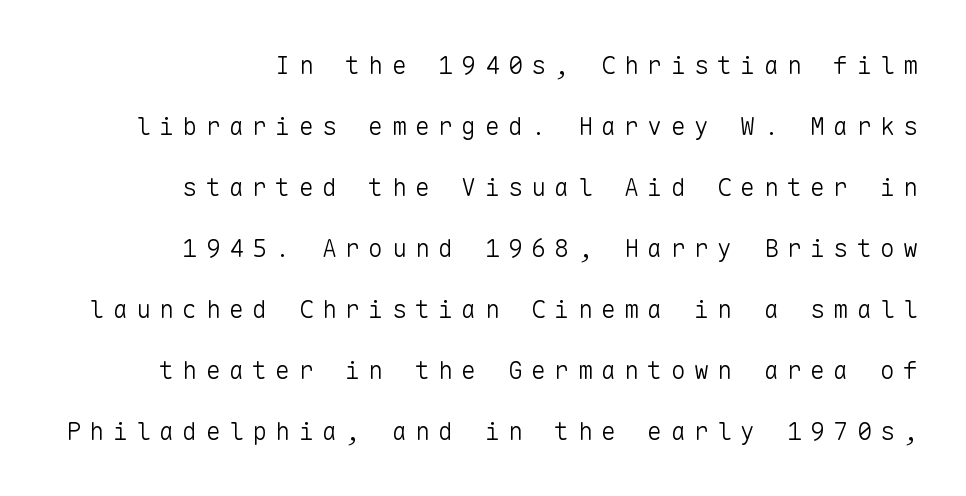
{"italic": "no", "bold": "no", "underline": "no", "align": "right", "line_spacing": "loose", "line_spacing_ratio": 2.44, "letter_spacing": "wide", "letter_spacing_em": 0.33, "glyph_px": 25}
